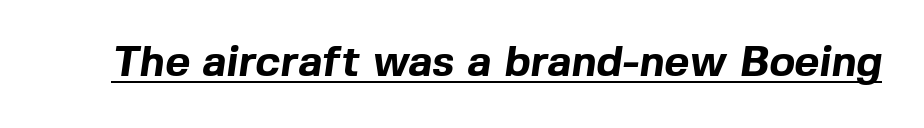
Q: Is the text bold? A: Yes.
Q: Is the typeface a serif or a sans-serif typeface? A: Sans-serif.
Q: Is the text underlined? A: Yes.
Q: Is the spacing between letters normal or unusually wide? A: Normal.
Q: Width (condensed, normal, or wide)? A: Normal.
Q: x-height? A: Medium.
Q: Monospaced? A: No.
